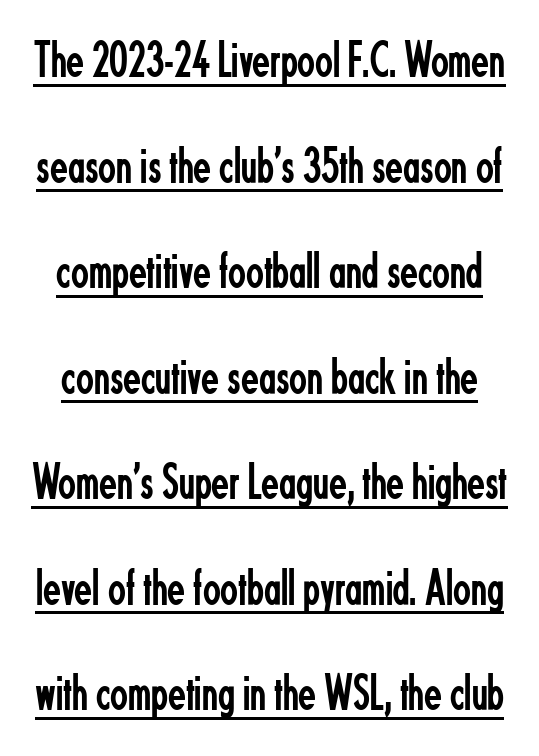
Q: Is the text bold? A: No.
Q: Is the text italic (slanted)? A: No, it is upright.
Q: Is the typeface a serif or a sans-serif typeface? A: Sans-serif.
Q: Is the text underlined? A: Yes.
Q: Is the spacing between letters normal or unusually wide? A: Normal.
Q: Is the spacing between lines tight, normal or loose? A: Loose.
Q: Width (condensed, normal, or wide)? A: Condensed.
Q: Stroke contrast? A: Low.
Q: x-height? A: Small.
Q: Monospaced? A: No.
